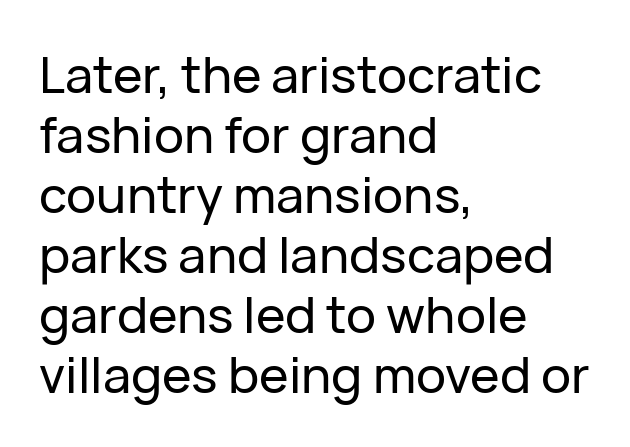
The image shows 50 px sans-serif type, upright; set left-aligned, line spacing 1.2x, normal letter spacing, not underlined; low stroke contrast and a medium x-height.
